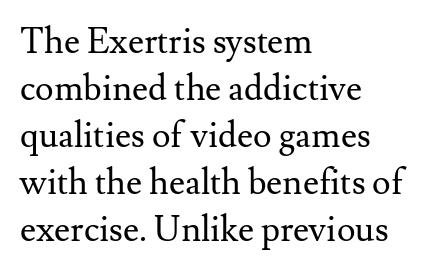
You can tell it's not italic because the verticals are truly vertical. Typographically, this falls in the serif category. Weight class: somewhere from thin through regular. Each word holds together tightly as a unit, with standard inter-letter gaps. The specimen omits any rule beneath the text block's lines.
